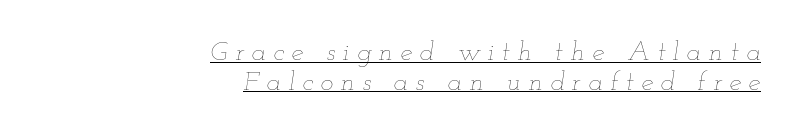
{"italic": "yes", "lean": "right", "slant_degrees": 12, "bold": "no", "underline": "yes", "align": "right", "line_spacing": "tight", "line_spacing_ratio": 1.1, "letter_spacing": "wide", "letter_spacing_em": 0.28, "glyph_px": 27}
